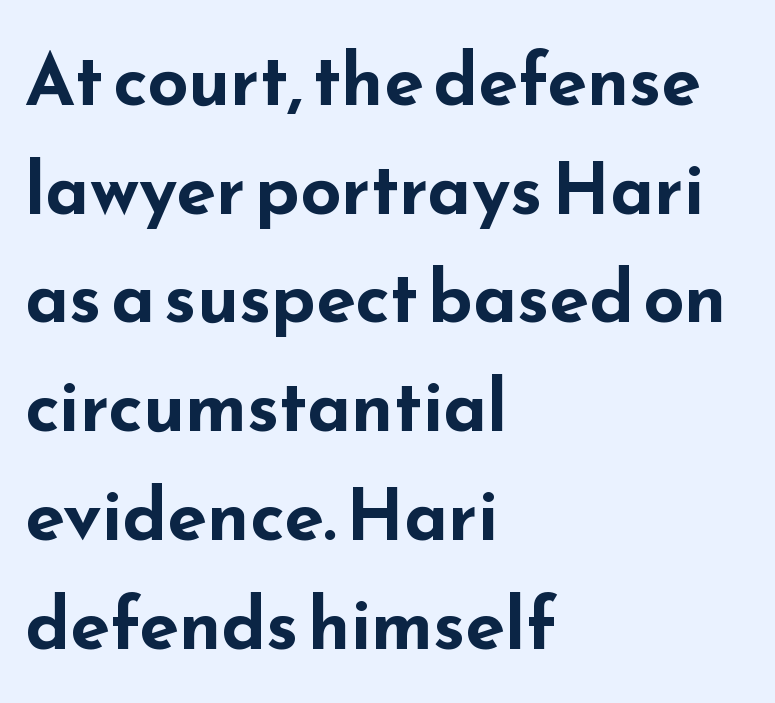
Each letter keeps its own natural width here, so spacing adapts to shape. Vertical strokes here are truly vertical. Anything drawn beneath the words? Only blank space. You could call the tracking neutral — neither tight nor loose. Nothing sits at the stroke ends, so this counts as sans-serif.
